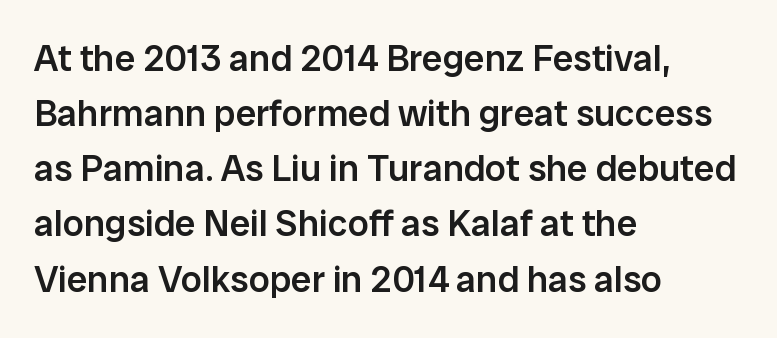
Nope, not italic — everything's standing straight. Font category for this specimen: sans-serif. Looks like regular typesetting: each glyph gets only the width it needs. The paragraph shown leans on its left margin.
